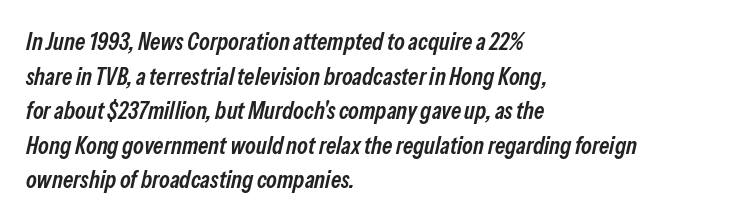
{"italic": "yes", "lean": "right", "slant_degrees": 13, "bold": "semi", "underline": "no", "align": "left", "line_spacing": "normal", "line_spacing_ratio": 1.44, "letter_spacing": "normal", "letter_spacing_em": 0.0, "glyph_px": 24}
